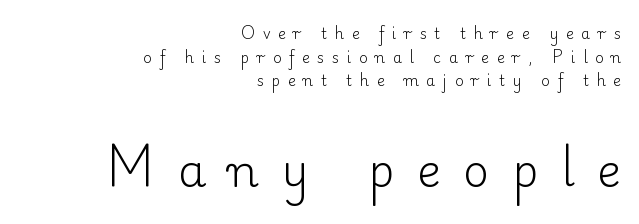
Right-aligned paragraph, ragged on the left. Each row of text sits above clean, open space. Observe the wide spacing: letters keep a clear distance from each other. Line spacing here is normal.
